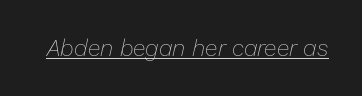
The image shows 23 px text type, italic (leaning right); set normal letter spacing, underlined.
